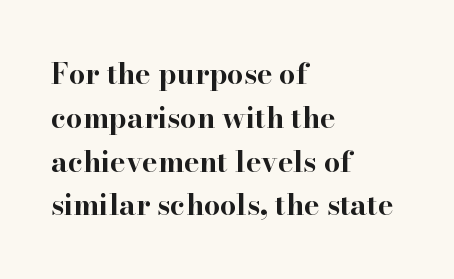
Examine the stroke ends and you'll spot serifs. Short and long lines alike share a common starting point at left. What weight is shown? A full bold with thick strokes. This sample keeps an unexceptional amount of space between lines. The font's upright variant was chosen for this text. Between one letter and the next there's only the usual sliver of space.
